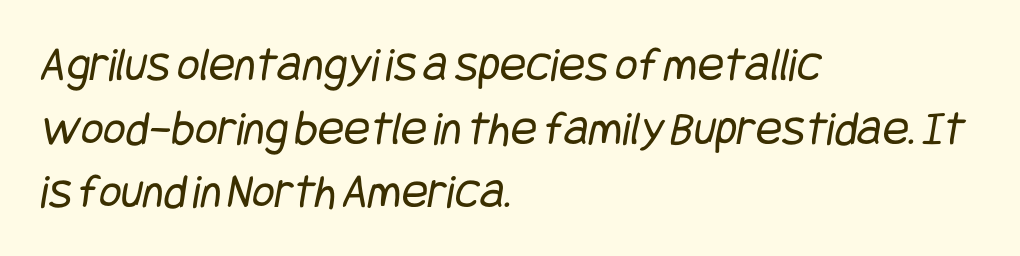
Look at the tracking — it's just the regular setting, nothing added. This rendering employs a face without finishing strokes, i.e., a sans-serif. Type without underlining. Casual observation: everything's shoved over to the left. Each new line begins a customary step beneath the previous one.
